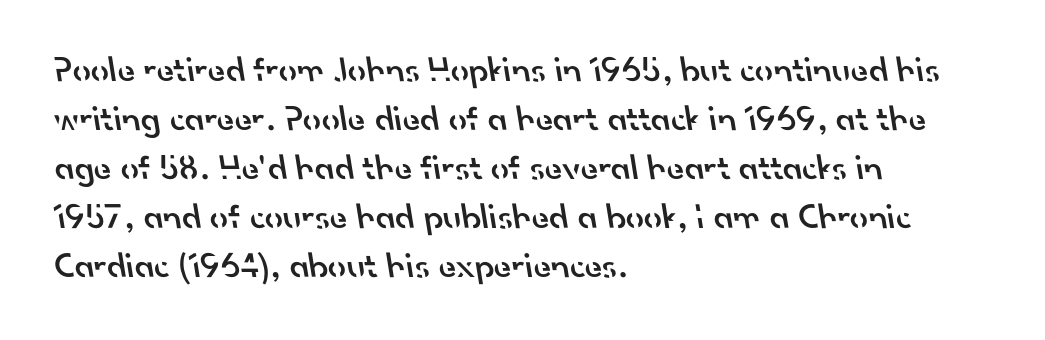
{"serif": "no", "bold": "semi", "weight": "semibold", "width": "normal", "stroke_contrast": "low", "x_height": "small", "monospaced": "no", "underline": "no", "align": "left", "line_spacing": "normal", "line_spacing_ratio": 1.36, "letter_spacing": "normal", "letter_spacing_em": 0.0, "glyph_px": 36}
